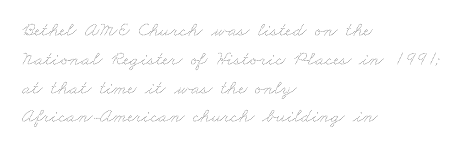
The image shows 20 px text type; set left-aligned, normal line spacing (1.44x), normal letter spacing, not underlined.
